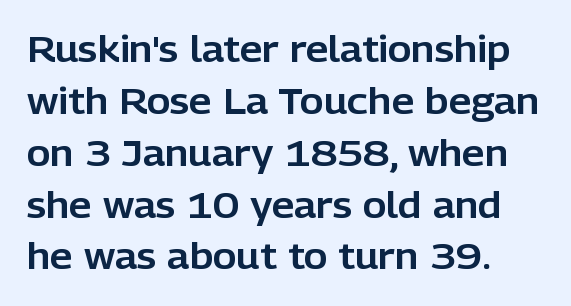
The image shows 36 px sans-serif type, upright; set left-aligned, normal line spacing (1.44x), normal letter spacing, not underlined; low stroke contrast and a medium x-height.
